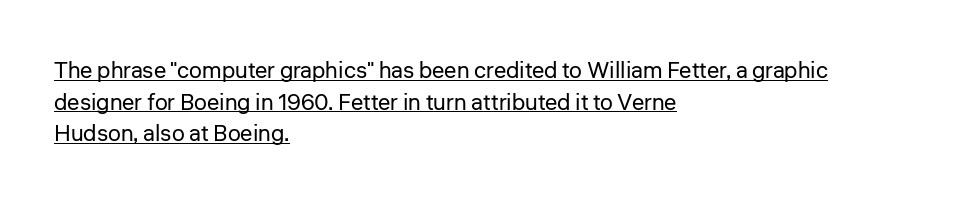
{"italic": "no", "bold": "no", "underline": "yes", "align": "left", "line_spacing": "normal", "line_spacing_ratio": 1.37, "letter_spacing": "normal", "letter_spacing_em": 0.0, "glyph_px": 23}
